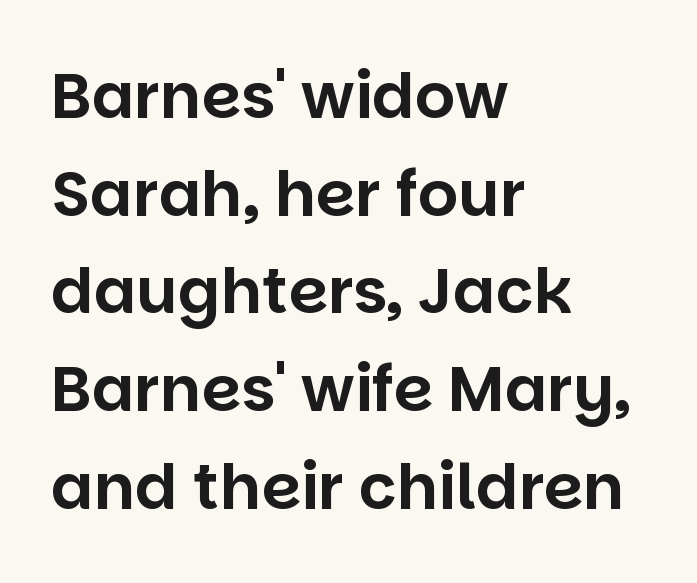
{"serif": "no", "italic": "no", "width": "normal", "stroke_contrast": "low", "x_height": "large", "monospaced": "no", "underline": "no", "align": "left", "line_spacing": "normal", "line_spacing_ratio": 1.55, "letter_spacing": "normal", "letter_spacing_em": 0.0, "glyph_px": 63}
